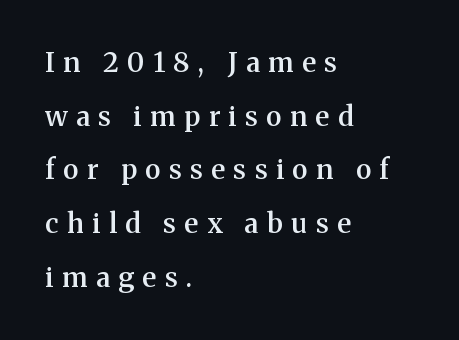
Q: Is the text bold? A: Semi-bold.
Q: Is the text italic (slanted)? A: No, it is upright.
Q: Is the text underlined? A: No.
Q: How is the paragraph aligned? A: Left-aligned.
Q: Is the spacing between letters normal or unusually wide? A: Unusually wide.
Q: Is the spacing between lines tight, normal or loose? A: Loose.
